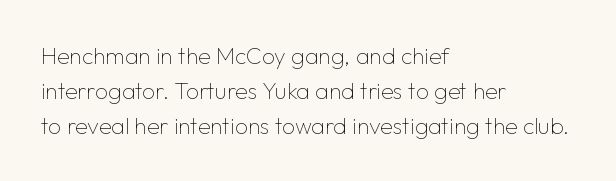
The image shows 23 px text type, upright; set left-aligned, normal line spacing (1.52x), normal letter spacing, not underlined.
